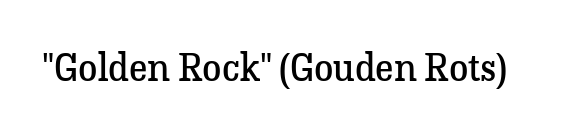
{"serif": "yes", "italic": "no", "bold": "no", "weight": "regular", "width": "normal", "stroke_contrast": "low", "x_height": "medium", "monospaced": "no", "underline": "no", "letter_spacing": "normal", "letter_spacing_em": 0.0, "glyph_px": 39}
